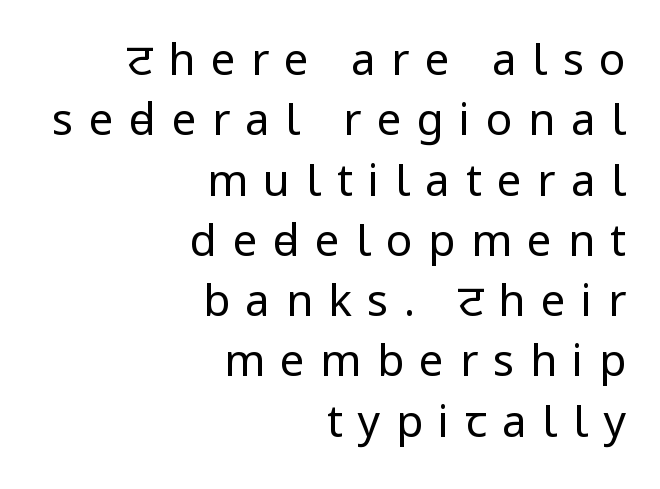
The image shows 44 px regular-weight, condensed sans-serif type, upright; set right-aligned, normal line spacing (1.37x), unusually wide letter spacing (+0.35 em), not underlined; low stroke contrast and a large x-height.
